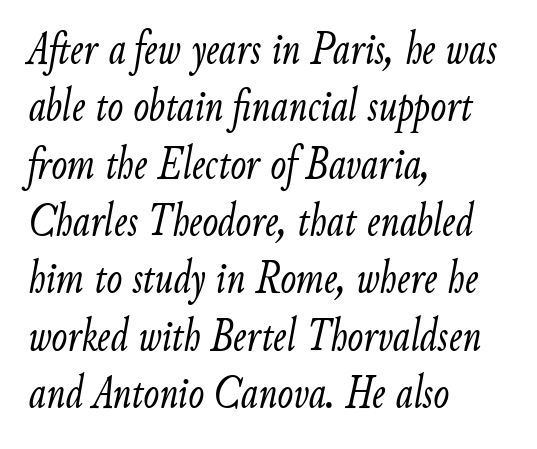
{"italic": "yes", "lean": "right", "slant_degrees": 9, "bold": "no", "weight": "light", "width": "condensed", "stroke_contrast": "low", "x_height": "small", "monospaced": "no", "underline": "no", "align": "left", "line_spacing_ratio": 1.22, "letter_spacing": "normal", "letter_spacing_em": 0.0, "glyph_px": 47}
